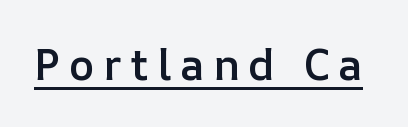
{"italic": "no", "bold": "semi", "weight": "semibold", "width": "normal", "stroke_contrast": "low", "x_height": "medium", "monospaced": "no", "underline": "yes", "letter_spacing": "wide", "letter_spacing_em": 0.2, "glyph_px": 43}
